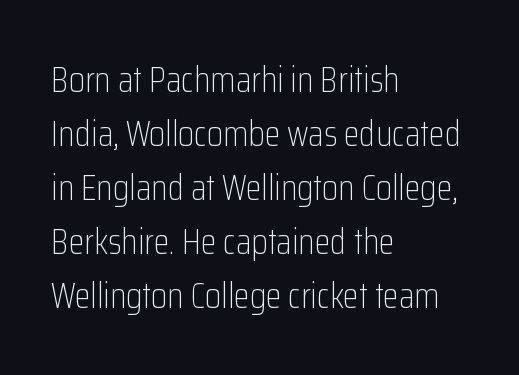
{"serif": "no", "italic": "no", "bold": "no", "weight": "light", "width": "condensed", "stroke_contrast": "low", "x_height": "medium", "monospaced": "no", "underline": "no", "align": "left", "line_spacing": "normal", "line_spacing_ratio": 1.5, "letter_spacing": "normal", "letter_spacing_em": 0.0, "glyph_px": 36}
